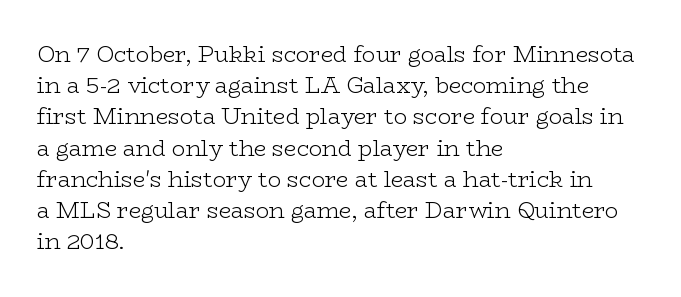
The image shows 22 px text type, upright; set left-aligned, normal line spacing (1.42x), normal letter spacing, not underlined.
